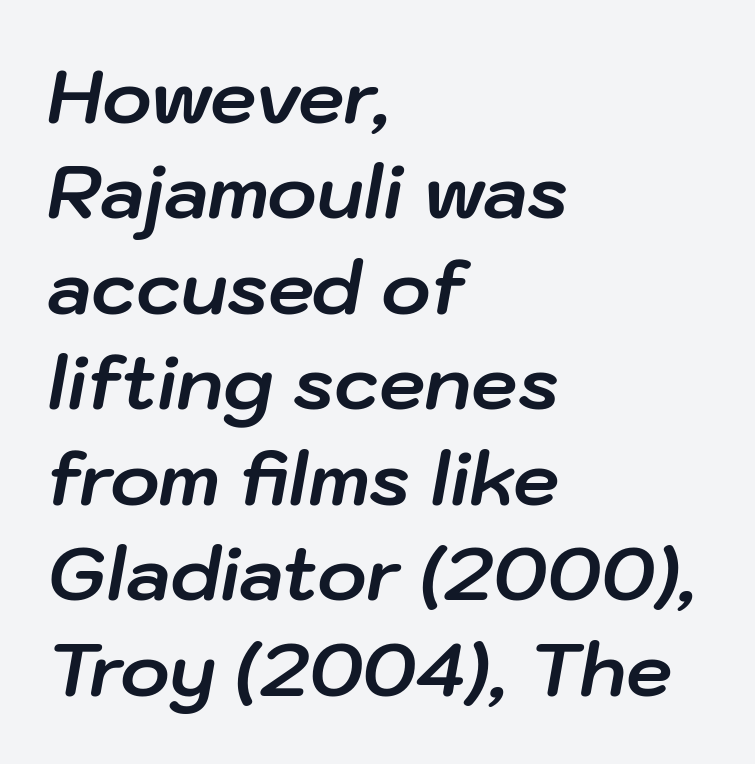
{"italic": "yes", "lean": "right", "slant_degrees": 10, "bold": "yes", "weight": "bold", "width": "normal", "stroke_contrast": "low", "x_height": "medium", "monospaced": "no", "underline": "no", "align": "left", "line_spacing": "normal", "line_spacing_ratio": 1.29, "letter_spacing": "normal", "letter_spacing_em": 0.0, "glyph_px": 74}
